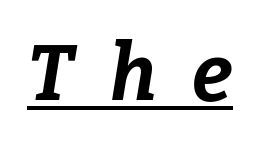
The image shows 78 px bold type, italic (leaning right); set unusually wide letter spacing (+0.46 em), underlined; low stroke contrast and a medium x-height.
